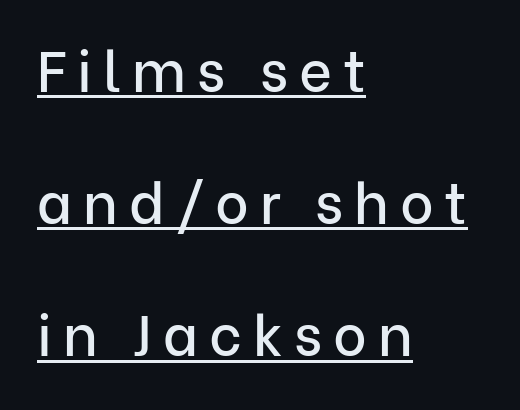
Beneath each row of characters lies a ruled line. Proportional: the letters do not fall into vertical columns. This is roman type, the default non-slanted kind. Alignment: flush left.
